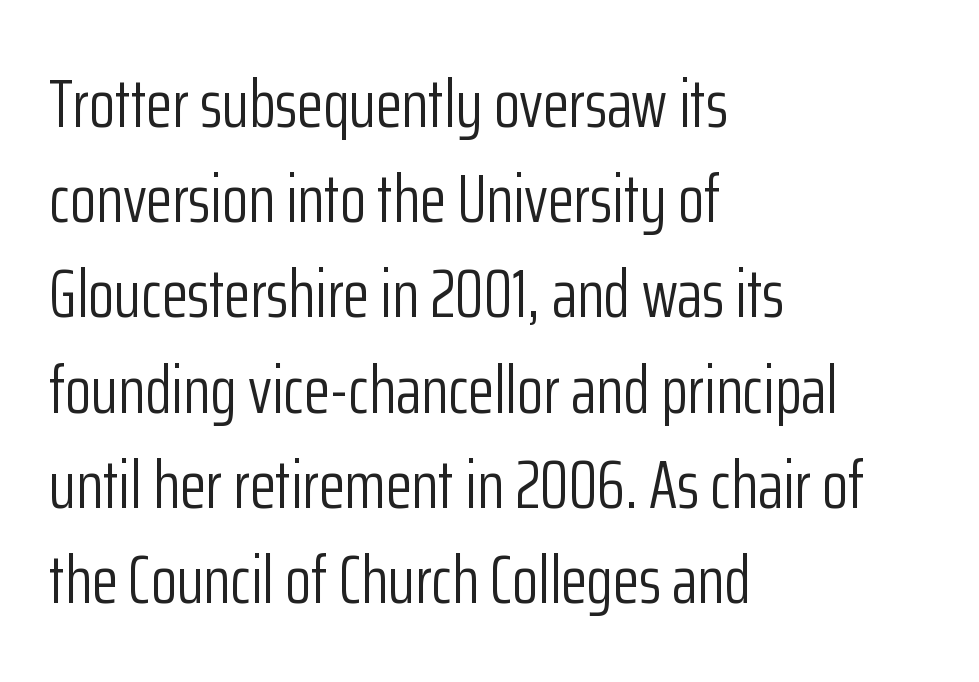
Q: Is the text bold? A: No.
Q: Is the text italic (slanted)? A: No, it is upright.
Q: Is the typeface a serif or a sans-serif typeface? A: Sans-serif.
Q: Is the text underlined? A: No.
Q: How is the paragraph aligned? A: Left-aligned.
Q: Is the spacing between letters normal or unusually wide? A: Normal.
Q: Is the spacing between lines tight, normal or loose? A: Normal.
Q: Width (condensed, normal, or wide)? A: Condensed.
Q: Stroke contrast? A: Low.
Q: x-height? A: Medium.
Q: Monospaced? A: No.
